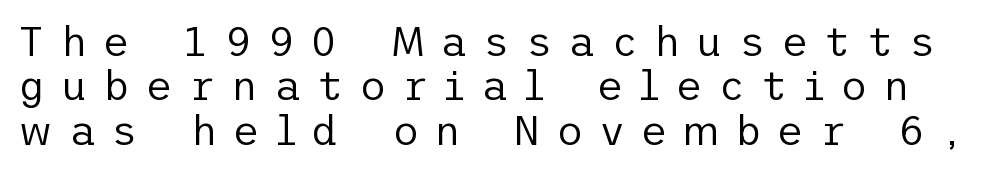
The typography opts for an upright posture over an oblique one. Letters rest on an invisible, unmarked baseline. The line texture is sparse and dotted thanks to wide tracking. Is this a heavy cut? Hardly; it is regular or lighter.
